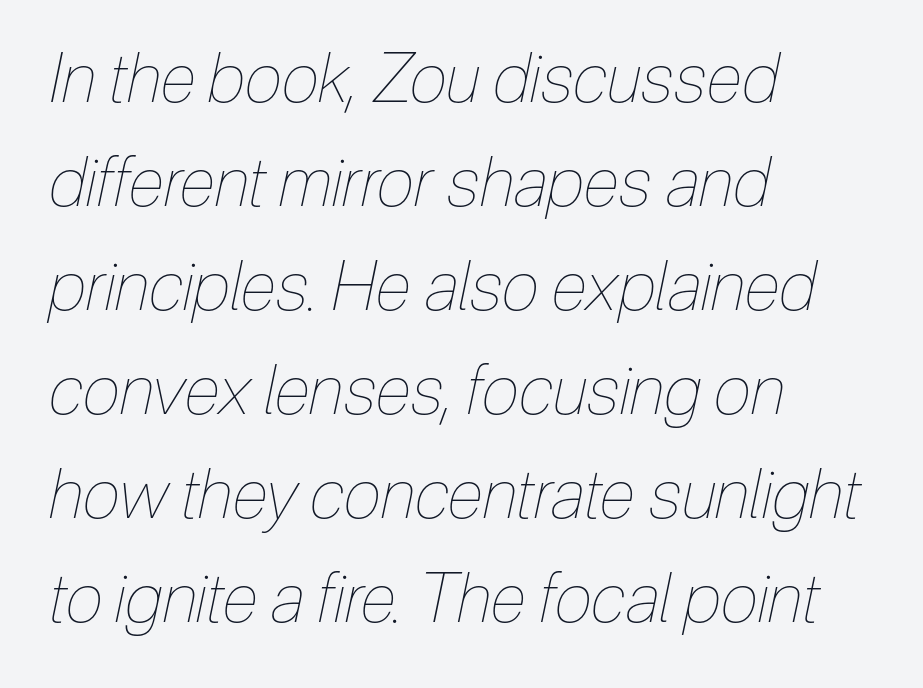
The image shows 68 px thin, condensed type, italic (leaning right); set left-aligned, normal line spacing (1.53x), normal letter spacing, not underlined; low stroke contrast and a medium x-height.
